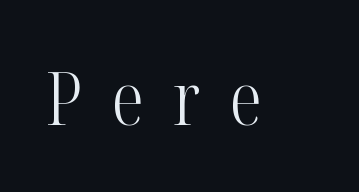
Q: Is the text bold? A: No.
Q: Is the text italic (slanted)? A: No, it is upright.
Q: Is the typeface a serif or a sans-serif typeface? A: Serif.
Q: Is the text underlined? A: No.
Q: Is the spacing between letters normal or unusually wide? A: Unusually wide.
Q: Width (condensed, normal, or wide)? A: Condensed.
Q: Stroke contrast? A: High.
Q: x-height? A: Medium.
Q: Monospaced? A: No.
